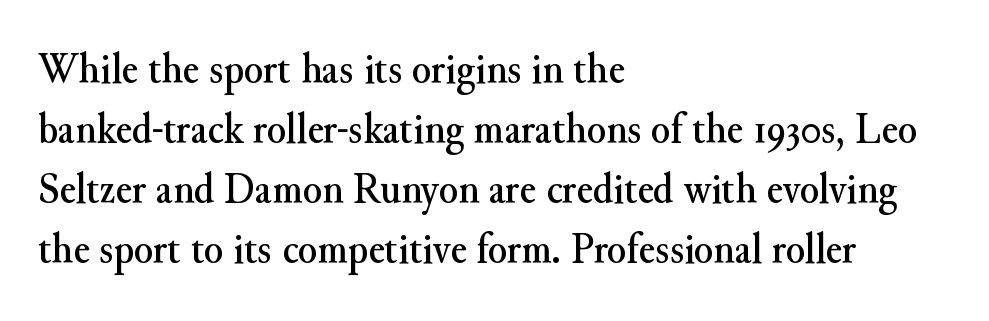
{"serif": "yes", "italic": "no", "width": "normal", "stroke_contrast": "medium", "x_height": "small", "monospaced": "no", "underline": "no", "align": "left", "line_spacing": "normal", "line_spacing_ratio": 1.36, "letter_spacing": "normal", "letter_spacing_em": 0.0, "glyph_px": 44}
